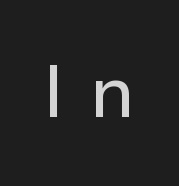
{"serif": "no", "italic": "no", "width": "normal", "stroke_contrast": "low", "x_height": "medium", "monospaced": "no", "underline": "no", "letter_spacing": "wide", "letter_spacing_em": 0.35, "glyph_px": 73}
